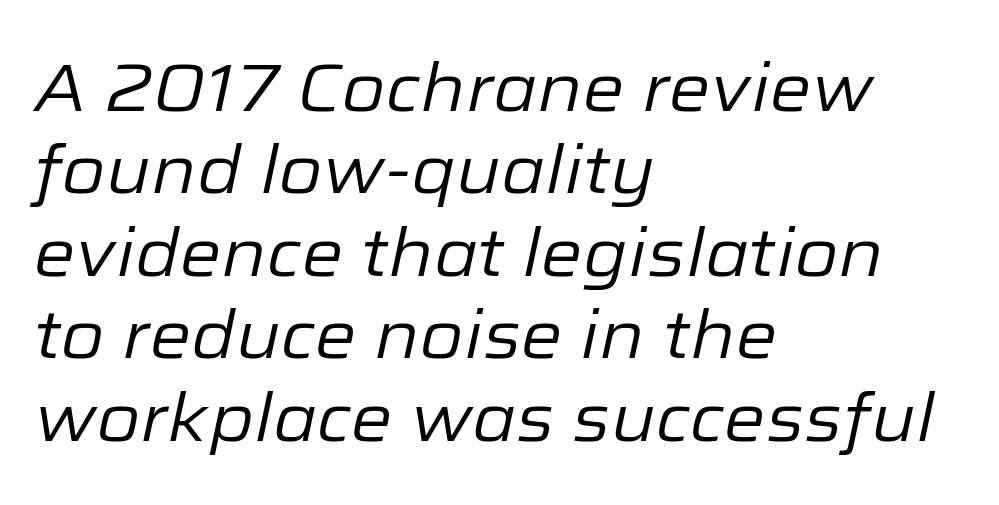
Stroke thickness stays within the range of a standard reading face or lighter. This rendering features lettering with no underline. Horizontally, the lines are justified to the leading edge only. The rendering uses natural spacing where letterforms have individual widths.
